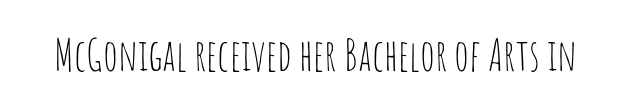
Q: Is the text bold? A: No.
Q: Is the text italic (slanted)? A: No, it is upright.
Q: Is the typeface a serif or a sans-serif typeface? A: Sans-serif.
Q: Is the text underlined? A: No.
Q: Is the spacing between letters normal or unusually wide? A: Normal.
Q: Width (condensed, normal, or wide)? A: Condensed.
Q: Stroke contrast? A: Low.
Q: x-height? A: Large.
Q: Monospaced? A: No.
